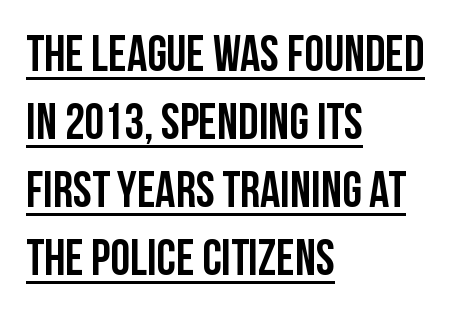
The image shows 50 px condensed sans-serif type, upright; set left-aligned, normal line spacing (1.36x), normal letter spacing, underlined; low stroke contrast and a large x-height.
